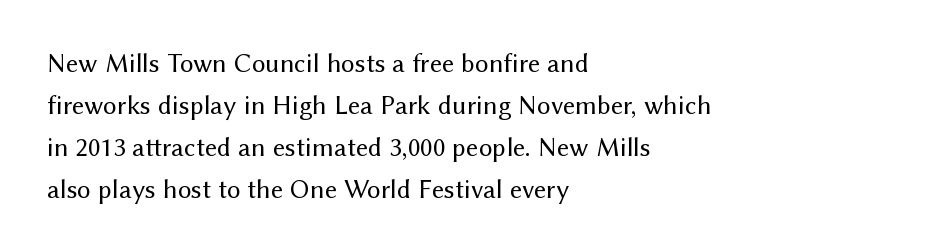
The image shows 27 px text type, upright; set left-aligned, normal line spacing (1.55x), normal letter spacing, not underlined.
